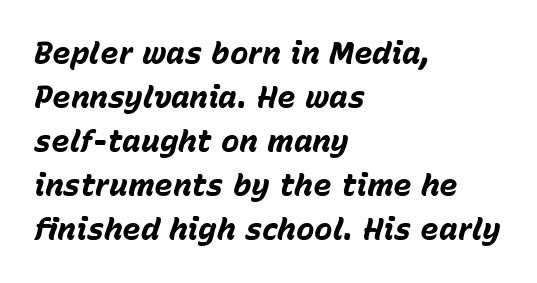
{"italic": "yes", "lean": "right", "slant_degrees": 15, "bold": "yes", "weight": "bold", "width": "normal", "stroke_contrast": "low", "x_height": "medium", "monospaced": "no", "underline": "no", "align": "left", "line_spacing": "normal", "line_spacing_ratio": 1.42, "letter_spacing": "normal", "letter_spacing_em": 0.0, "glyph_px": 31}
